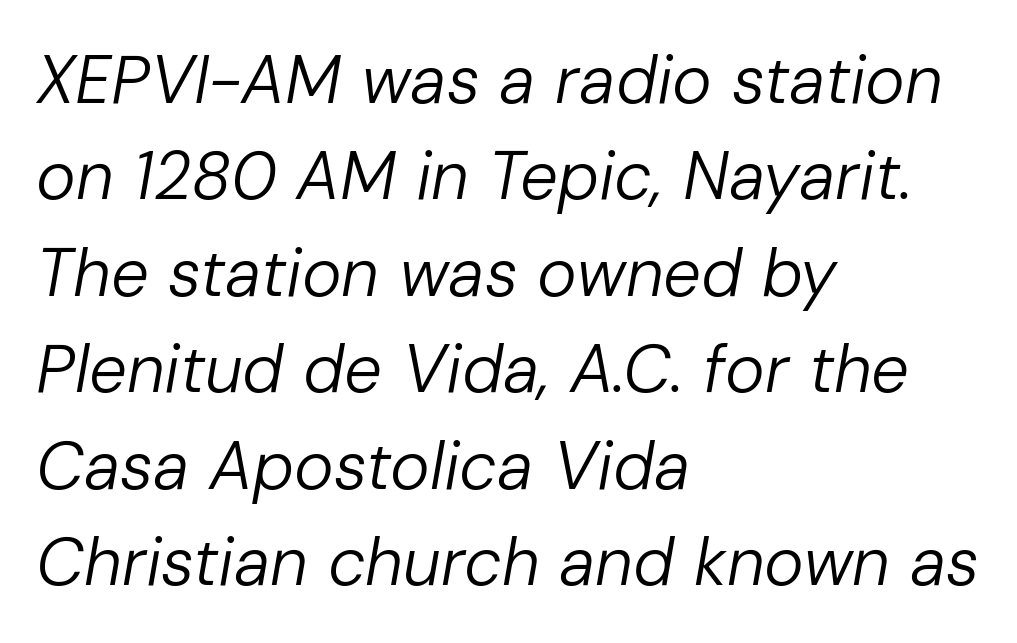
Q: Is the text bold? A: No.
Q: Is the text italic (slanted)? A: Yes, it leans right by about 10 degrees.
Q: Is the text underlined? A: No.
Q: How is the paragraph aligned? A: Left-aligned.
Q: Is the spacing between letters normal or unusually wide? A: Normal.
Q: Is the spacing between lines tight, normal or loose? A: Normal.
Q: Width (condensed, normal, or wide)? A: Normal.
Q: Stroke contrast? A: Low.
Q: x-height? A: Medium.
Q: Monospaced? A: No.
